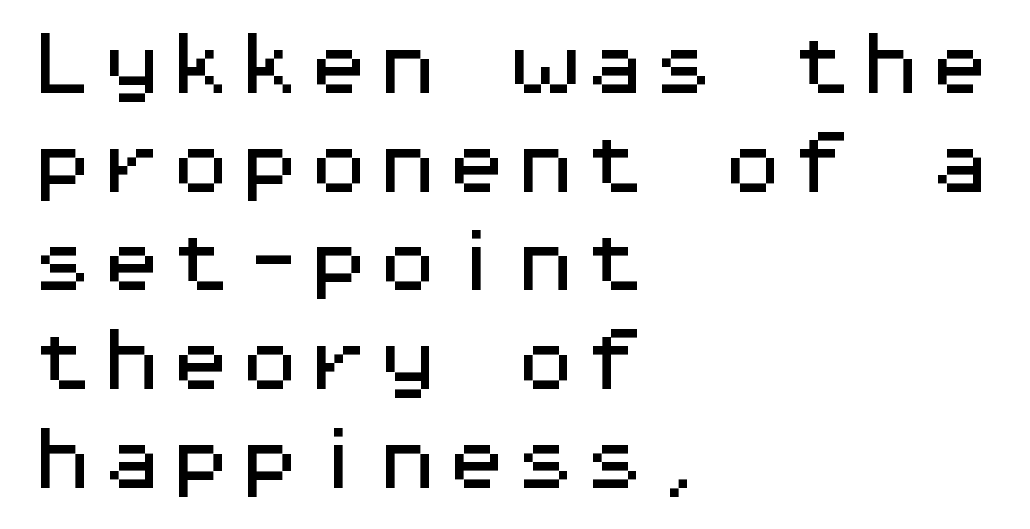
{"serif": "no", "italic": "no", "width": "wide", "stroke_contrast": "medium", "x_height": "medium", "monospaced": "yes", "underline": "no", "align": "left", "line_spacing": "normal", "line_spacing_ratio": 1.43, "letter_spacing": "normal", "letter_spacing_em": 0.0, "glyph_px": 69}
